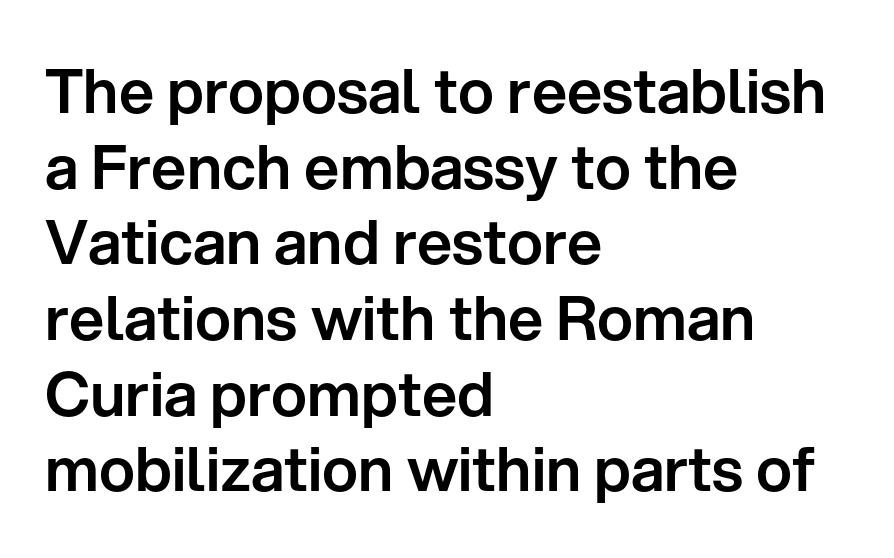
{"serif": "no", "italic": "no", "width": "normal", "stroke_contrast": "low", "x_height": "medium", "monospaced": "no", "underline": "no", "align": "left", "line_spacing_ratio": 1.24, "letter_spacing": "normal", "letter_spacing_em": 0.0, "glyph_px": 61}
